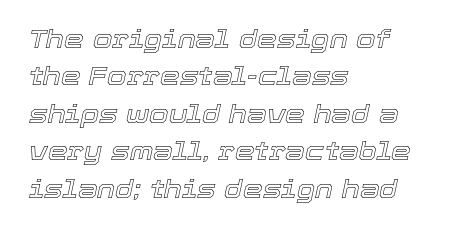
{"italic": "yes", "lean": "right", "slant_degrees": 12, "underline": "no", "align": "left", "line_spacing": "normal", "line_spacing_ratio": 1.5, "letter_spacing": "normal", "letter_spacing_em": 0.0, "glyph_px": 25}
